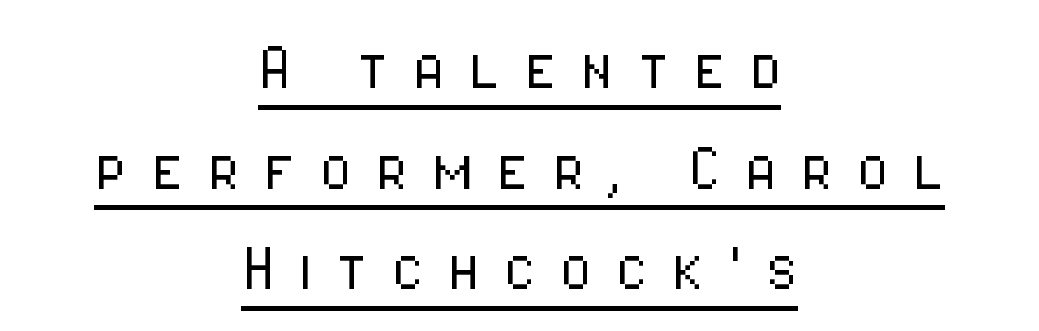
The image shows 74 px light, condensed sans-serif type, upright; set centered, normal line spacing (1.36x), unusually wide letter spacing (+0.32 em), underlined; low stroke contrast and a medium x-height.
